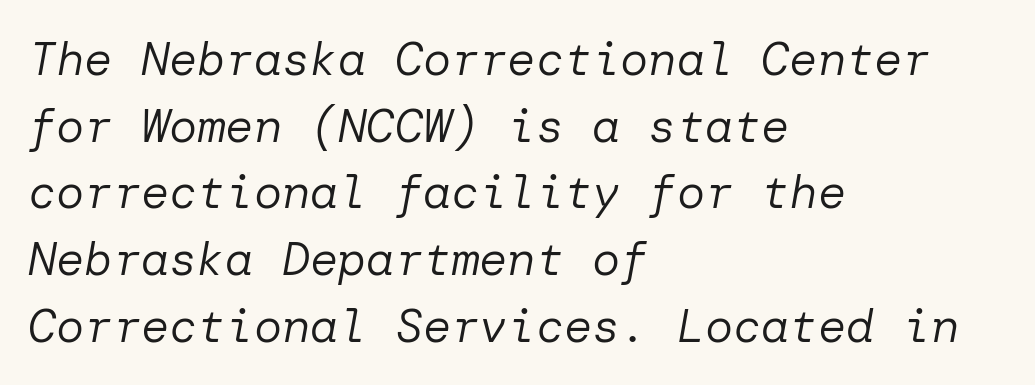
The image shows 47 px regular-weight type, italic (leaning right); set left-aligned, normal line spacing (1.42x), normal letter spacing, not underlined; low stroke contrast and a medium x-height.
